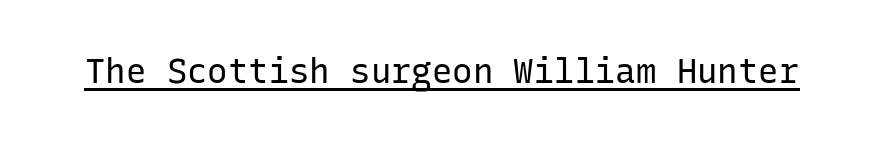
Q: Is the text bold? A: No.
Q: Is the text italic (slanted)? A: No, it is upright.
Q: Is the typeface a serif or a sans-serif typeface? A: Sans-serif.
Q: Is the text underlined? A: Yes.
Q: Is the spacing between letters normal or unusually wide? A: Normal.
Q: Width (condensed, normal, or wide)? A: Normal.
Q: Stroke contrast? A: Low.
Q: x-height? A: Medium.
Q: Monospaced? A: Yes.
